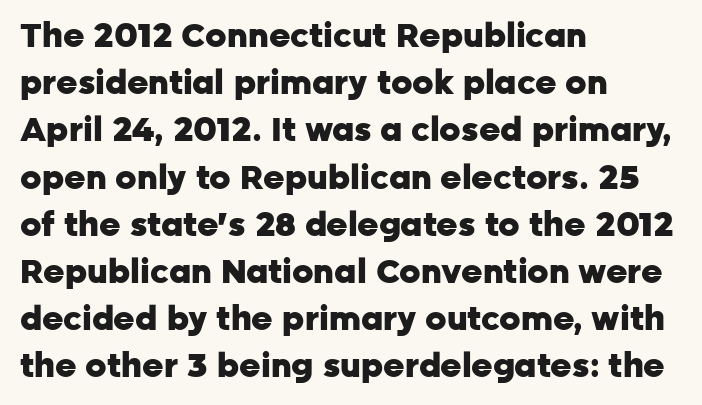
The image shows 33 px heavy sans-serif type, upright; set left-aligned, normal line spacing (1.43x), normal letter spacing, not underlined; low stroke contrast and a medium x-height.
